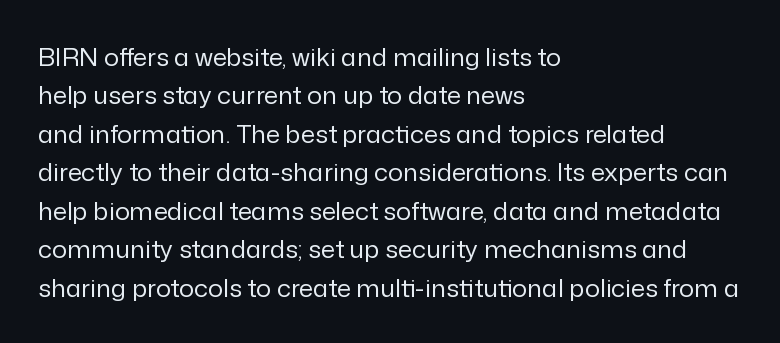
The image shows 25 px text type, upright; set left-aligned, normal line spacing (1.54x), normal letter spacing, not underlined.
